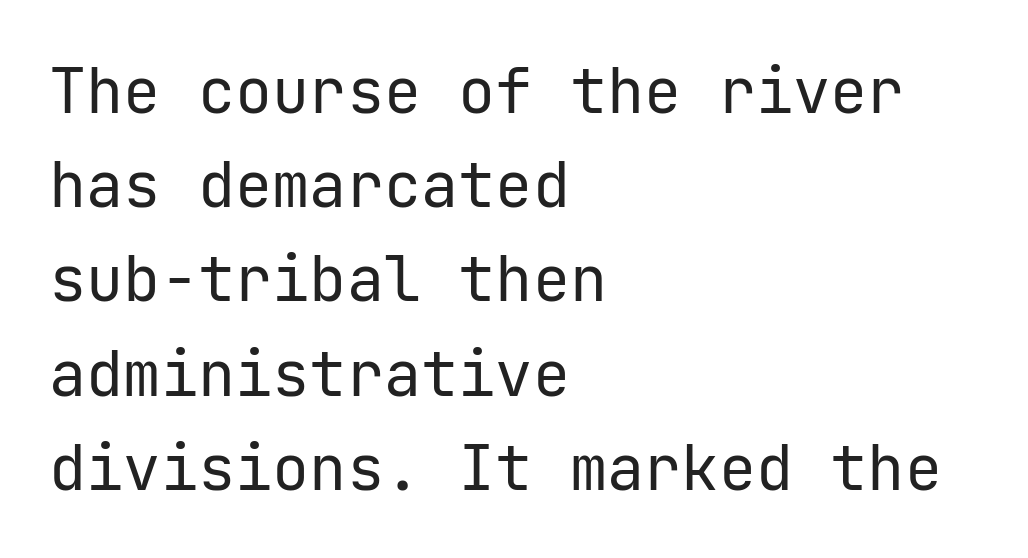
The axis of the letterforms is exactly vertical. Words appear dense and cohesive because spacing is normal. Nothing heavy about these letters — not bold at all. Examine the stroke ends and you'll find no serifs. Rule under the text: the space is simply empty.
